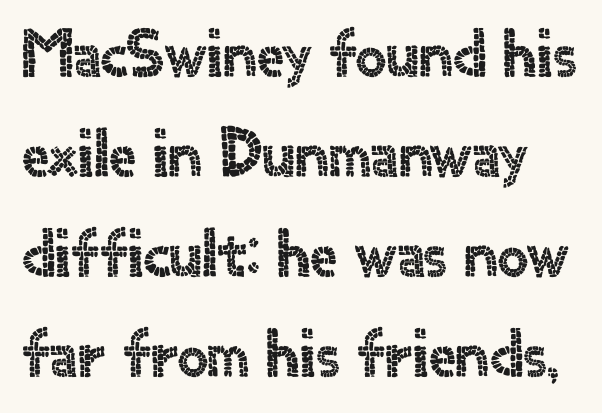
Q: Is the text italic (slanted)? A: No, it is upright.
Q: Is the typeface a serif or a sans-serif typeface? A: Sans-serif.
Q: Is the text underlined? A: No.
Q: Is the spacing between letters normal or unusually wide? A: Normal.
Q: Is the spacing between lines tight, normal or loose? A: Normal.
Q: Width (condensed, normal, or wide)? A: Normal.
Q: x-height? A: Small.
Q: Monospaced? A: No.
